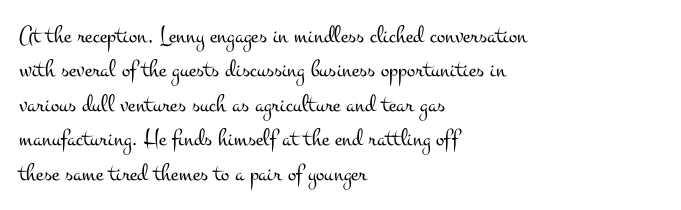
{"bold": "no", "underline": "no", "align": "left", "line_spacing": "normal", "line_spacing_ratio": 1.38, "letter_spacing": "normal", "letter_spacing_em": 0.0, "glyph_px": 25}
